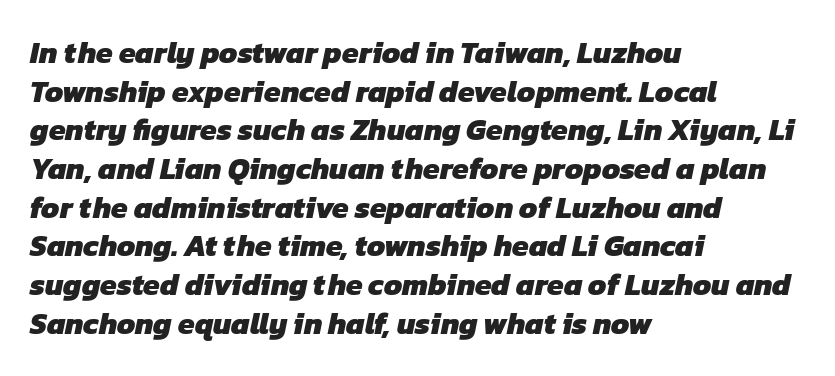
Q: Is the text bold? A: Yes.
Q: Is the typeface a serif or a sans-serif typeface? A: Sans-serif.
Q: Is the text underlined? A: No.
Q: How is the paragraph aligned? A: Left-aligned.
Q: Is the spacing between letters normal or unusually wide? A: Normal.
Q: Is the spacing between lines tight, normal or loose? A: Normal.
Q: Width (condensed, normal, or wide)? A: Normal.
Q: Stroke contrast? A: Low.
Q: x-height? A: Medium.
Q: Monospaced? A: No.
